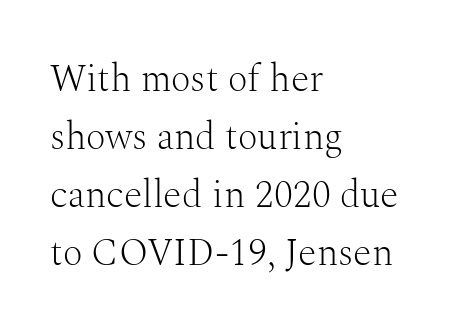
{"serif": "yes", "italic": "no", "bold": "no", "weight": "light", "width": "normal", "stroke_contrast": "medium", "x_height": "medium", "monospaced": "no", "underline": "no", "align": "left", "line_spacing": "normal", "line_spacing_ratio": 1.53, "letter_spacing": "normal", "letter_spacing_em": 0.0, "glyph_px": 38}
